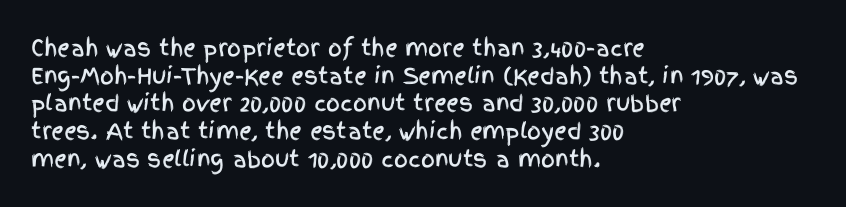
{"italic": "no", "underline": "no", "align": "left", "line_spacing": "normal", "line_spacing_ratio": 1.26, "letter_spacing": "normal", "letter_spacing_em": 0.0, "glyph_px": 22}
